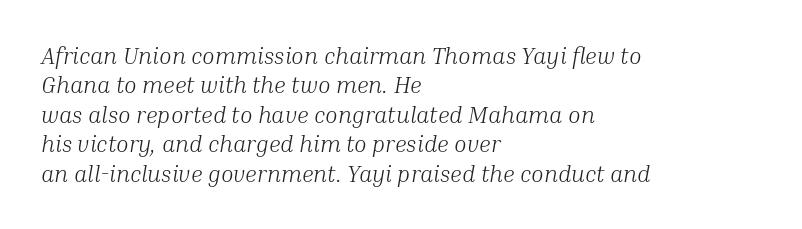
Q: Is the text bold? A: No.
Q: Is the text italic (slanted)? A: Yes, it leans right by about 10 degrees.
Q: Is the text underlined? A: No.
Q: How is the paragraph aligned? A: Left-aligned.
Q: Is the spacing between letters normal or unusually wide? A: Normal.
Q: Is the spacing between lines tight, normal or loose? A: Normal.
